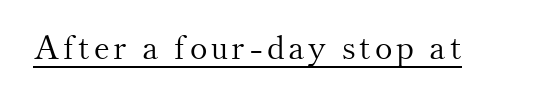
The image shows 33 px light serif type, upright; set underlined; medium stroke contrast and a small x-height.
